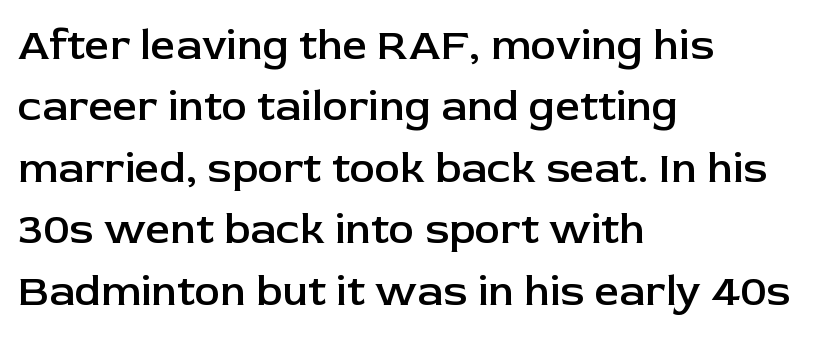
{"serif": "no", "italic": "no", "bold": "semi", "weight": "semibold", "width": "normal", "stroke_contrast": "low", "x_height": "medium", "monospaced": "no", "underline": "no", "align": "left", "line_spacing": "normal", "line_spacing_ratio": 1.43, "letter_spacing": "normal", "letter_spacing_em": 0.0, "glyph_px": 43}
